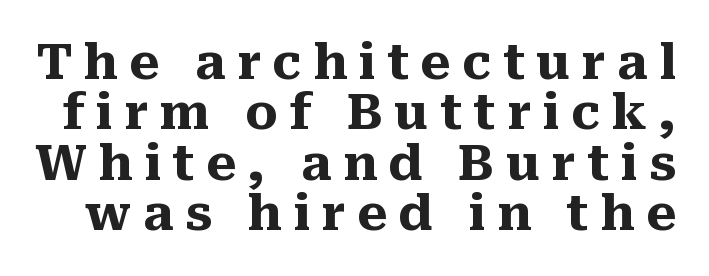
On the weight axis this lands at bold, roughly 700. Are there feet on the stems? There are — it's a serif. Baseline-to-baseline distance is barely more than the letter height. Here the designer chose a conventional face with non-uniform glyph widths.
